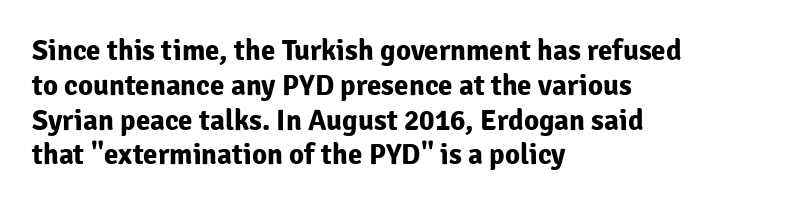
Q: Is the text bold? A: Yes.
Q: Is the text italic (slanted)? A: No, it is upright.
Q: Is the typeface a serif or a sans-serif typeface? A: Sans-serif.
Q: Is the text underlined? A: No.
Q: How is the paragraph aligned? A: Left-aligned.
Q: Is the spacing between letters normal or unusually wide? A: Normal.
Q: Width (condensed, normal, or wide)? A: Normal.
Q: Stroke contrast? A: Low.
Q: x-height? A: Medium.
Q: Monospaced? A: No.
